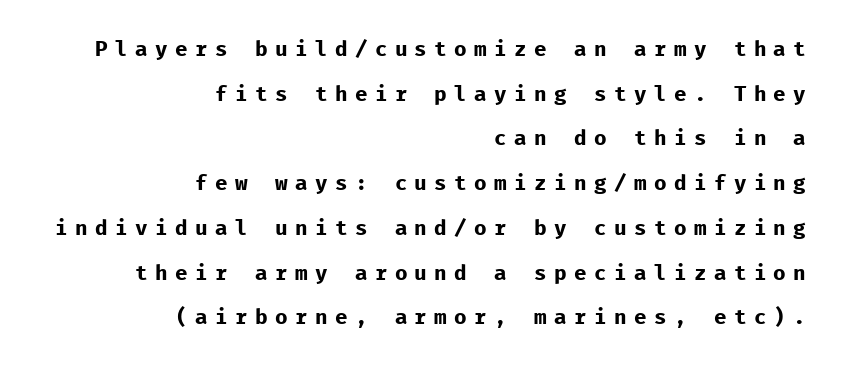
{"italic": "no", "bold": "yes", "underline": "no", "align": "right", "line_spacing": "loose", "line_spacing_ratio": 2.13, "letter_spacing": "wide", "letter_spacing_em": 0.35, "glyph_px": 21}
